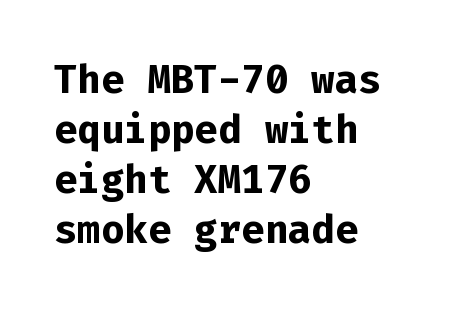
{"serif": "no", "italic": "no", "bold": "yes", "weight": "bold", "width": "normal", "stroke_contrast": "low", "x_height": "medium", "monospaced": "yes", "underline": "no", "align": "left", "line_spacing": "normal", "line_spacing_ratio": 1.28, "letter_spacing": "normal", "letter_spacing_em": 0.0, "glyph_px": 39}
